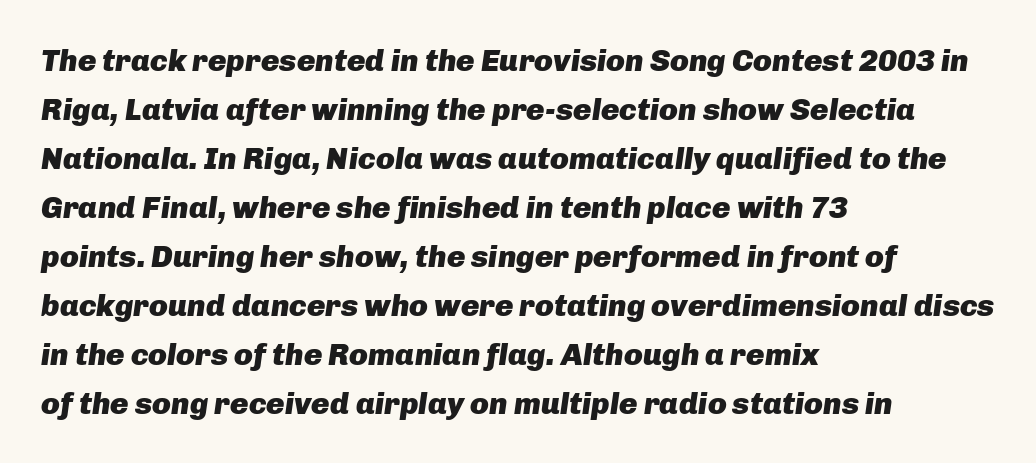
{"italic": "yes", "lean": "right", "slant_degrees": 8, "bold": "yes", "weight": "heavy", "width": "normal", "stroke_contrast": "low", "x_height": "medium", "monospaced": "no", "underline": "no", "align": "left", "line_spacing": "normal", "line_spacing_ratio": 1.58, "letter_spacing": "normal", "letter_spacing_em": 0.0, "glyph_px": 31}
